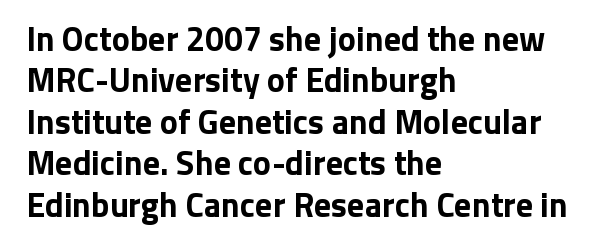
{"serif": "no", "italic": "no", "bold": "yes", "weight": "bold", "width": "normal", "stroke_contrast": "low", "x_height": "medium", "monospaced": "no", "underline": "no", "align": "left", "line_spacing_ratio": 1.22, "letter_spacing": "normal", "letter_spacing_em": 0.0, "glyph_px": 34}
